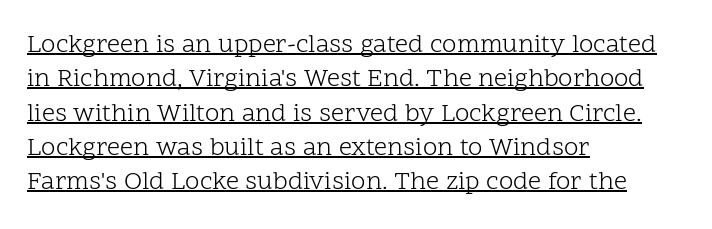
The image shows 26 px text type, upright; set left-aligned, normal line spacing (1.32x), normal letter spacing, underlined.
